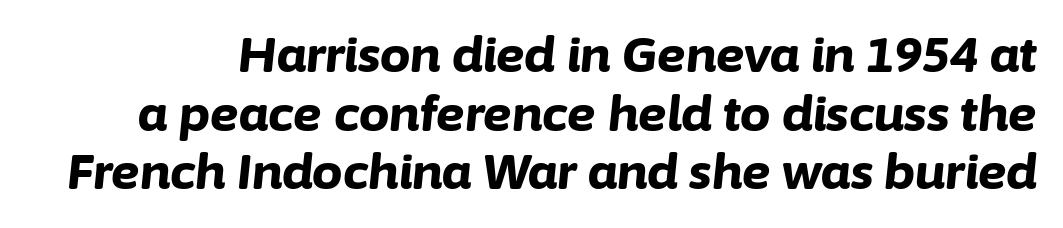
The image shows 48 px bold type, italic (leaning right); set line spacing 1.22x, normal letter spacing, not underlined; low stroke contrast and a medium x-height.
